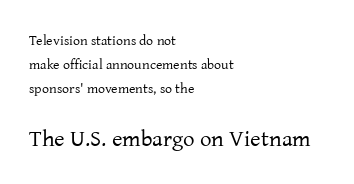
Every stem runs plumb, perpendicular to the baseline. Words float on clear page, feet unadorned. Caption: standard tracking, unaltered. Visually, the bottom section dominates because its glyphs are scaled up. The font is comparable to plain body text, perhaps lighter. Layout note: lines flush left.
